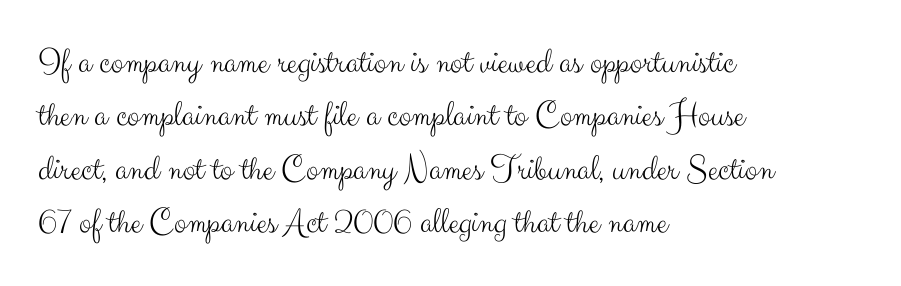
The image shows 37 px light sans-serif type; set left-aligned, normal line spacing (1.44x), normal letter spacing, not underlined; medium stroke contrast and a small x-height.
